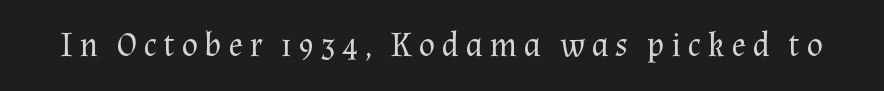
Proportional: the letters do not fall into vertical columns. Vertical strokes here are truly vertical. Is the type heavy? It reads as light-to-regular instead. Glance below the letters and you will spot only blank space.
